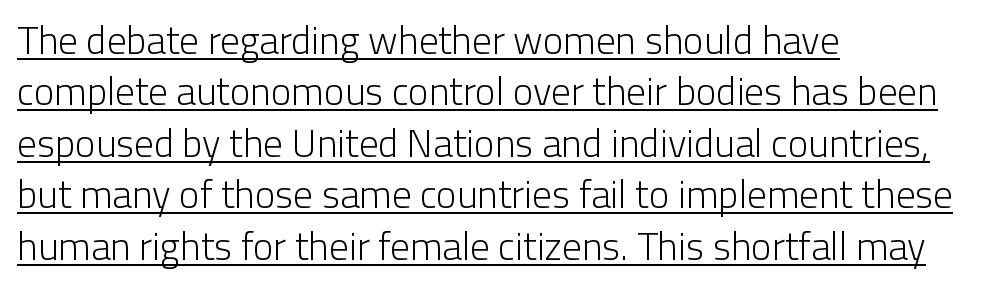
Q: Is the text bold? A: No.
Q: Is the text italic (slanted)? A: No, it is upright.
Q: Is the typeface a serif or a sans-serif typeface? A: Sans-serif.
Q: Is the text underlined? A: Yes.
Q: How is the paragraph aligned? A: Left-aligned.
Q: Is the spacing between letters normal or unusually wide? A: Normal.
Q: Is the spacing between lines tight, normal or loose? A: Normal.
Q: Width (condensed, normal, or wide)? A: Normal.
Q: Stroke contrast? A: Low.
Q: x-height? A: Medium.
Q: Monospaced? A: No.
